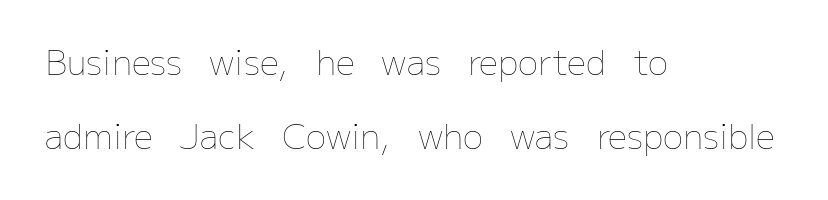
Unmarked baselines from the first word to the last. Here the glyphs are tracked normally, forming tight word shapes. These lines are rendered in a variable-pitch font. Vertical strokes here are truly vertical. The passage shown stacks its lines with a broad gap.
